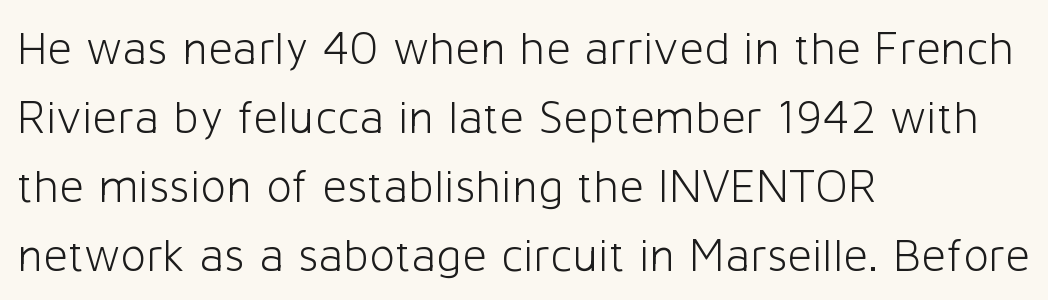
The image shows 48 px light sans-serif type, upright; set left-aligned, normal line spacing (1.44x), normal letter spacing, not underlined; low stroke contrast and a medium x-height.
